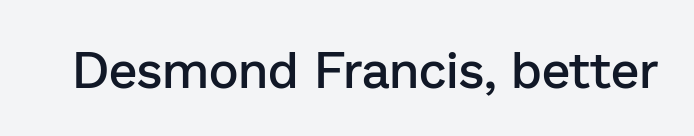
{"serif": "no", "italic": "no", "bold": "semi", "weight": "semibold", "width": "normal", "stroke_contrast": "low", "x_height": "medium", "monospaced": "no", "underline": "no", "letter_spacing": "normal", "letter_spacing_em": 0.0, "glyph_px": 51}
